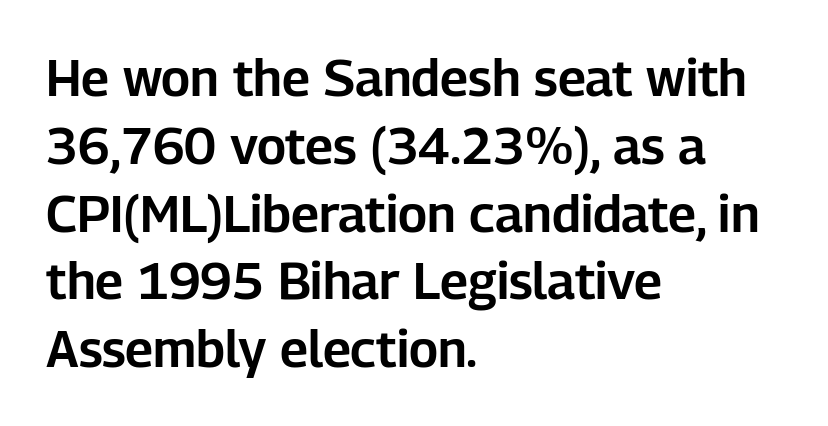
In terms of letterform style, serifs are entirely absent. Do the letters lean? They stand straight. What's the leading like? Ordinary, nothing unusual. This sample uses plain, unmodified letter spacing. Leftover space on each line is placed entirely after the last word.
